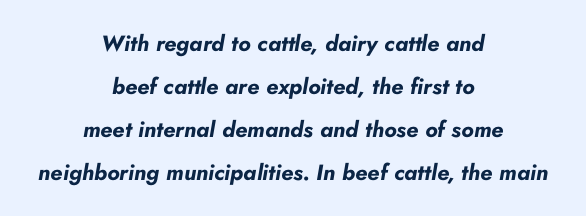
Every character sits at an angle, as italics do. Reading down the block, each line starts at a different indent, mirrored at its end. Here the glyphs are tracked normally, forming tight word shapes. The lines are spread far apart with generous leading.
